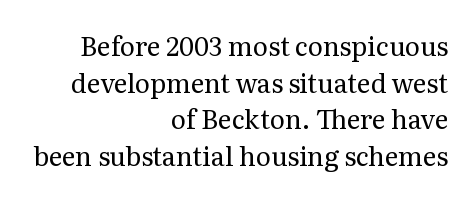
Q: Is the text bold? A: No.
Q: Is the text italic (slanted)? A: No, it is upright.
Q: Is the text underlined? A: No.
Q: How is the paragraph aligned? A: Right-aligned.
Q: Is the spacing between letters normal or unusually wide? A: Normal.
Q: Is the spacing between lines tight, normal or loose? A: Normal.
